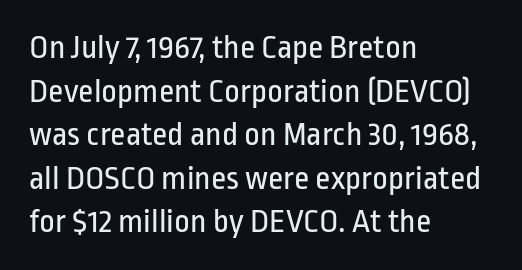
{"serif": "no", "italic": "no", "bold": "no", "weight": "regular", "width": "condensed", "stroke_contrast": "low", "x_height": "medium", "monospaced": "no", "underline": "no", "align": "left", "line_spacing": "normal", "line_spacing_ratio": 1.28, "letter_spacing": "normal", "letter_spacing_em": 0.0, "glyph_px": 34}
